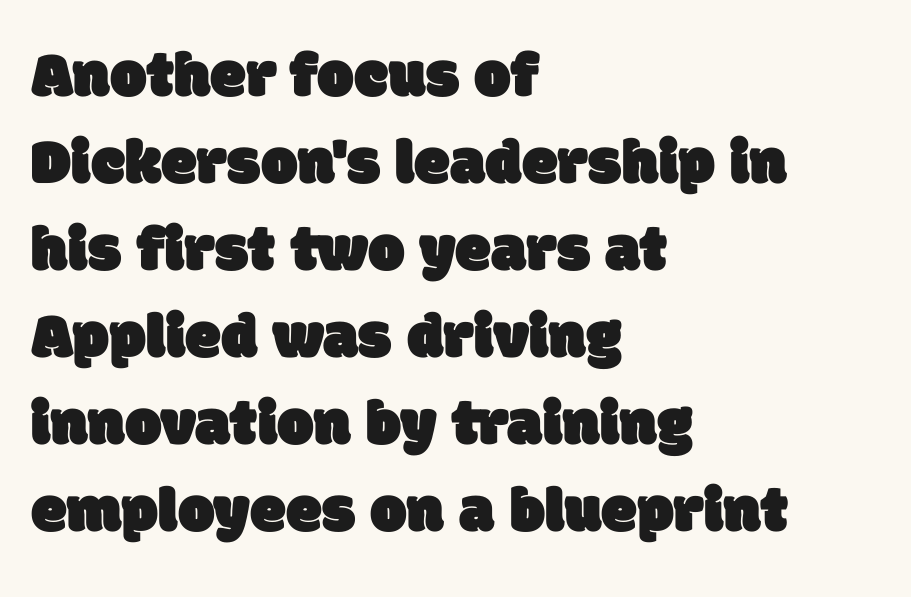
Q: Is the typeface a serif or a sans-serif typeface? A: Sans-serif.
Q: Is the text underlined? A: No.
Q: How is the paragraph aligned? A: Left-aligned.
Q: Is the spacing between letters normal or unusually wide? A: Normal.
Q: Is the spacing between lines tight, normal or loose? A: Normal.
Q: Width (condensed, normal, or wide)? A: Normal.
Q: Stroke contrast? A: Low.
Q: x-height? A: Large.
Q: Monospaced? A: No.
